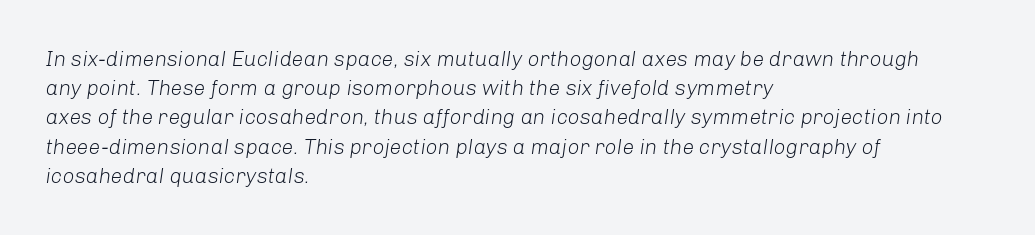
The image shows 21 px text type, italic (leaning right); set left-aligned, normal line spacing (1.39x), normal letter spacing, not underlined.
